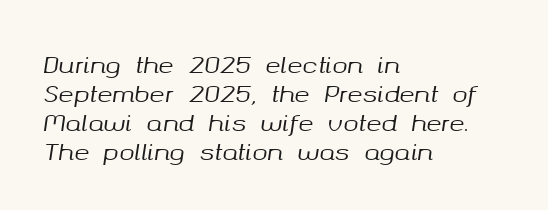
The image shows 23 px text type, italic (leaning right); set left-aligned, normal line spacing (1.26x), normal letter spacing, not underlined.
